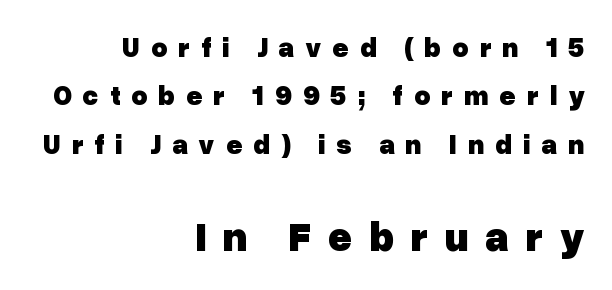
The image shows 42 px heavy sans-serif type, upright; set right-aligned, line spacing 1.73x, unusually wide letter spacing (+0.38 em), not underlined; the second (bottom) block is 1.5x larger; low stroke contrast and a medium x-height.
